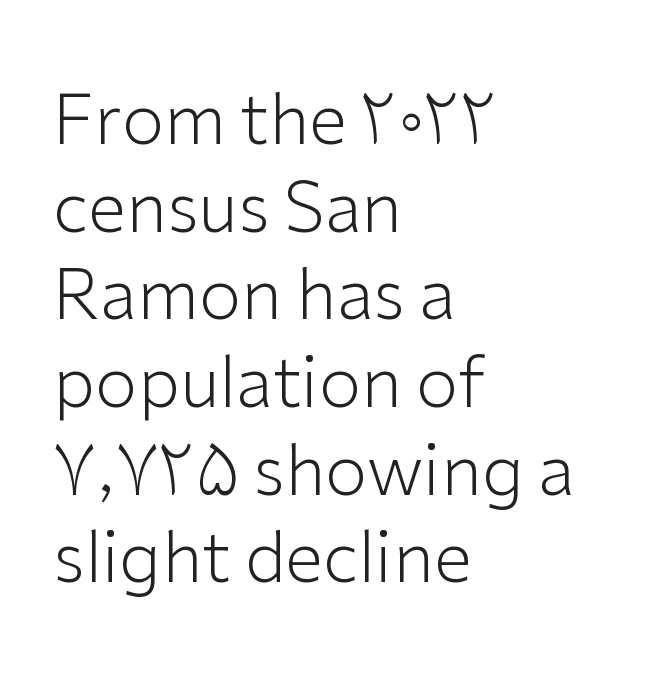
{"serif": "no", "italic": "no", "bold": "no", "weight": "light", "width": "normal", "stroke_contrast": "low", "x_height": "medium", "monospaced": "no", "underline": "no", "align": "left", "line_spacing": "normal", "line_spacing_ratio": 1.27, "letter_spacing": "normal", "letter_spacing_em": 0.0, "glyph_px": 69}
